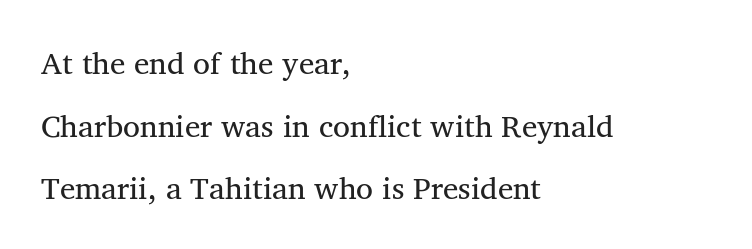
{"serif": "yes", "italic": "no", "bold": "no", "weight": "regular", "width": "normal", "stroke_contrast": "medium", "x_height": "medium", "monospaced": "no", "underline": "no", "align": "left", "line_spacing": "loose", "line_spacing_ratio": 2.02, "letter_spacing": "normal", "letter_spacing_em": 0.0, "glyph_px": 31}
